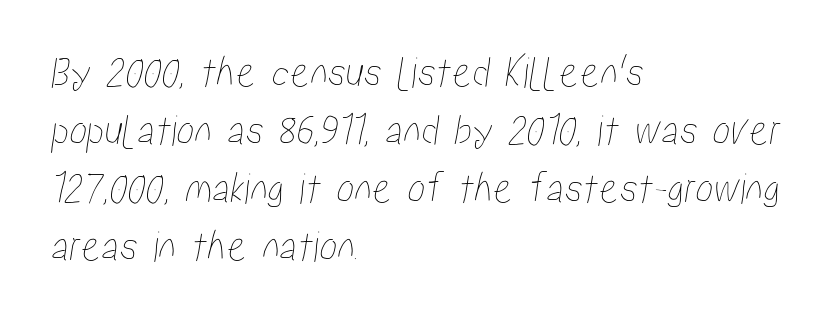
Q: Is the text underlined? A: No.
Q: How is the paragraph aligned? A: Left-aligned.
Q: Is the spacing between letters normal or unusually wide? A: Normal.
Q: Is the spacing between lines tight, normal or loose? A: Normal.
Q: Width (condensed, normal, or wide)? A: Condensed.
Q: Stroke contrast? A: Low.
Q: x-height? A: Medium.
Q: Monospaced? A: No.
